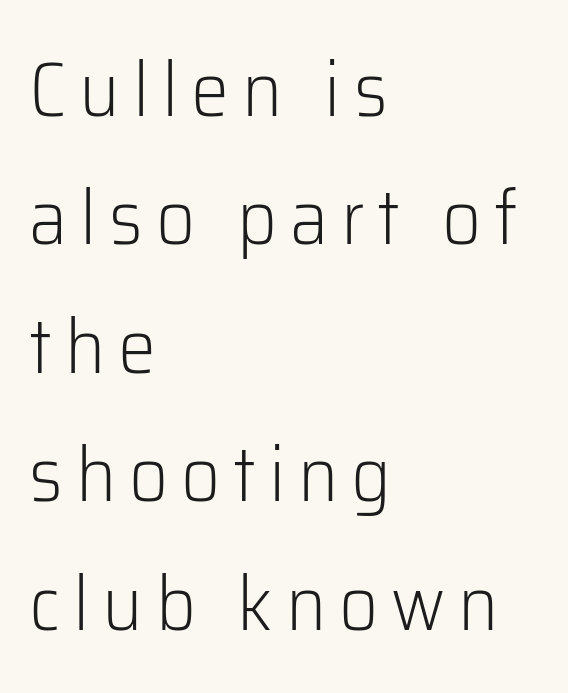
{"serif": "no", "italic": "no", "bold": "no", "weight": "light", "width": "normal", "stroke_contrast": "low", "x_height": "medium", "monospaced": "no", "underline": "no", "align": "left", "line_spacing": "normal", "line_spacing_ratio": 1.69, "glyph_px": 76}
